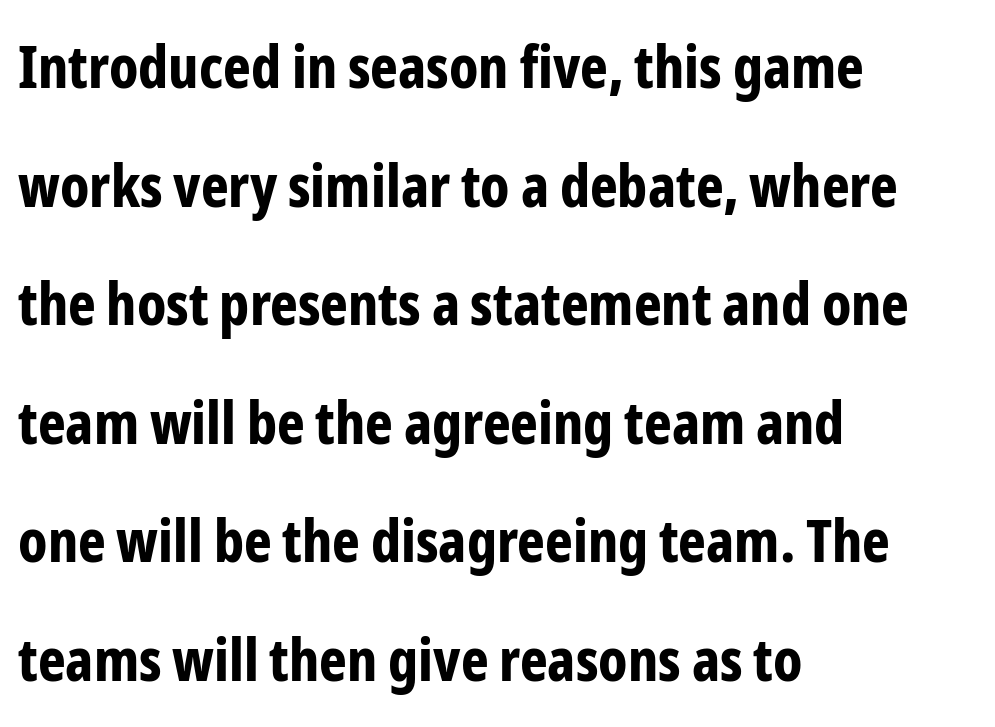
{"serif": "no", "italic": "no", "bold": "yes", "weight": "bold", "width": "condensed", "stroke_contrast": "low", "x_height": "medium", "monospaced": "no", "underline": "no", "align": "left", "line_spacing": "loose", "line_spacing_ratio": 2.01, "letter_spacing": "normal", "letter_spacing_em": 0.0, "glyph_px": 59}
